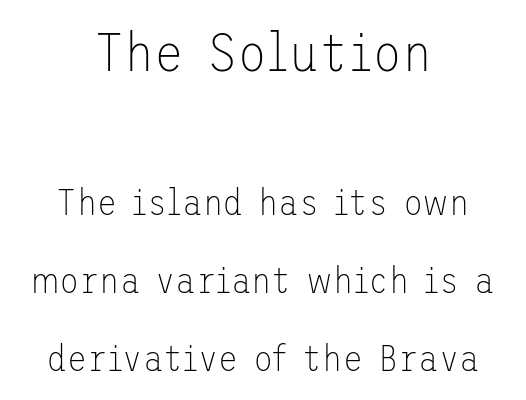
Q: Is the text bold? A: No.
Q: Is the text italic (slanted)? A: No, it is upright.
Q: Is the typeface a serif or a sans-serif typeface? A: Sans-serif.
Q: Is the text underlined? A: No.
Q: How is the paragraph aligned? A: Centered.
Q: Is the spacing between letters normal or unusually wide? A: Normal.
Q: Is the spacing between lines tight, normal or loose? A: Loose.
Q: Which block of text is set in a larger size, the first (top) or the second (bottom)? A: The first (top) one.
Q: Width (condensed, normal, or wide)? A: Normal.
Q: Stroke contrast? A: Low.
Q: x-height? A: Medium.
